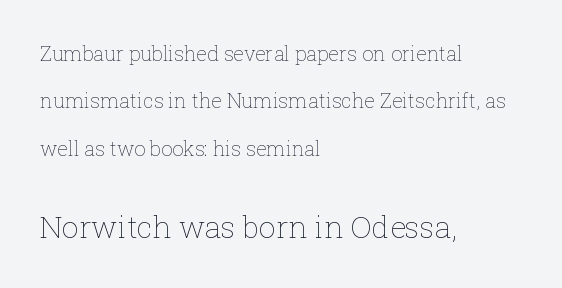
This sample uses plain, unmodified letter spacing. Looks like regular typesetting: each glyph gets only the width it needs. Nope, not italic — everything's standing straight. Plain, unruled lines of type.
